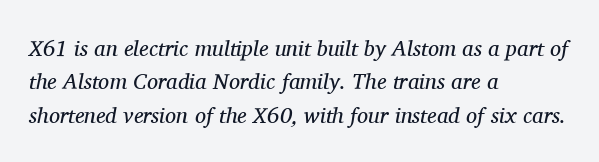
The image shows 22 px text type, italic (leaning right); set left-aligned, normal line spacing (1.52x), normal letter spacing, not underlined.
